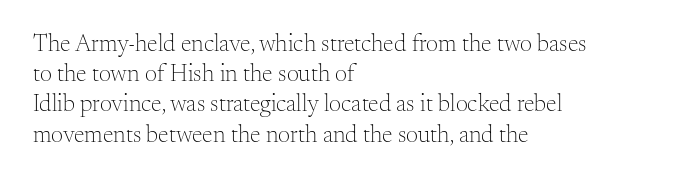
Q: Is the text bold? A: No.
Q: Is the text italic (slanted)? A: No, it is upright.
Q: Is the text underlined? A: No.
Q: How is the paragraph aligned? A: Left-aligned.
Q: Is the spacing between letters normal or unusually wide? A: Normal.
Q: Is the spacing between lines tight, normal or loose? A: Normal.
